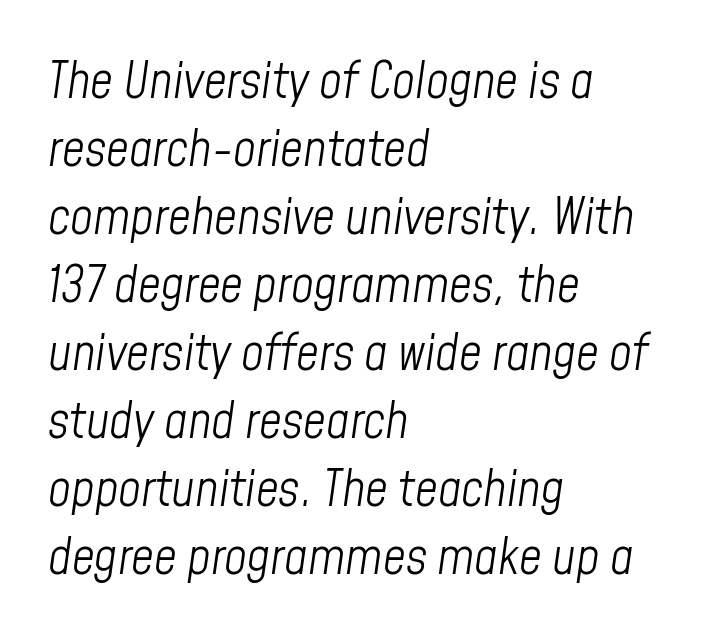
{"italic": "yes", "lean": "right", "slant_degrees": 8, "bold": "no", "weight": "light", "width": "condensed", "stroke_contrast": "low", "x_height": "medium", "monospaced": "no", "underline": "no", "align": "left", "line_spacing": "normal", "line_spacing_ratio": 1.36, "letter_spacing": "normal", "letter_spacing_em": 0.0, "glyph_px": 50}
